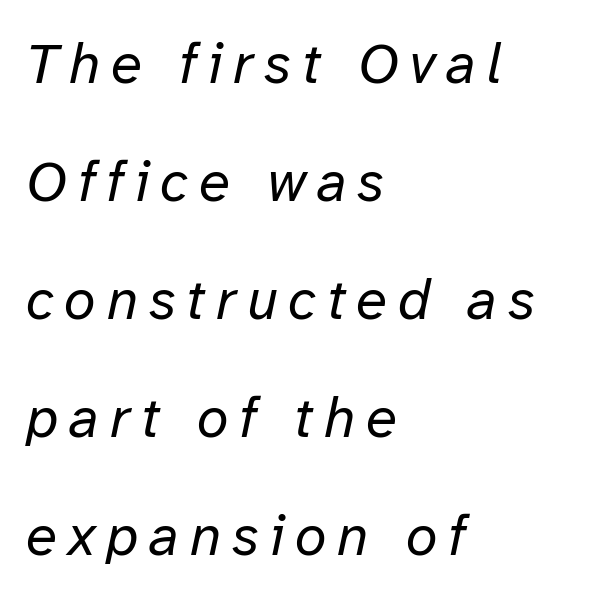
{"italic": "yes", "lean": "right", "slant_degrees": 12, "bold": "no", "weight": "regular", "width": "normal", "stroke_contrast": "low", "x_height": "medium", "monospaced": "no", "underline": "no", "align": "left", "line_spacing": "loose", "line_spacing_ratio": 2.07, "glyph_px": 57}
